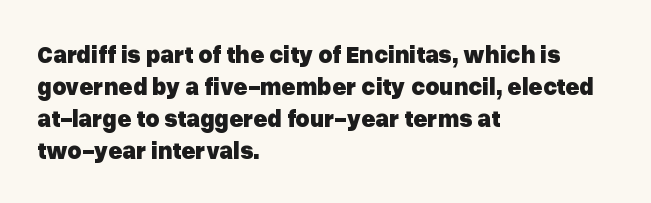
Q: Is the text bold? A: Yes.
Q: Is the text italic (slanted)? A: No, it is upright.
Q: Is the text underlined? A: No.
Q: How is the paragraph aligned? A: Left-aligned.
Q: Is the spacing between letters normal or unusually wide? A: Normal.
Q: Is the spacing between lines tight, normal or loose? A: Normal.
